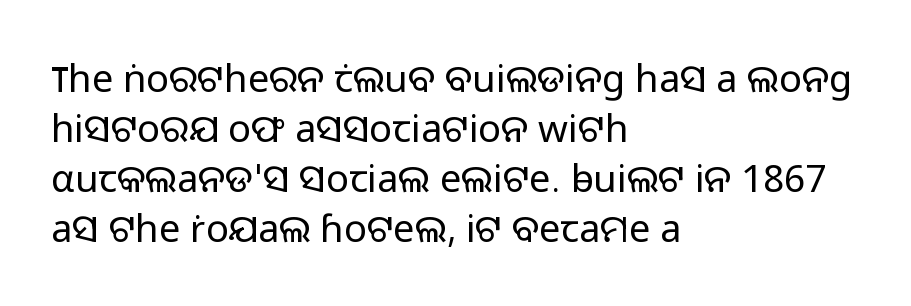
Q: Is the text bold? A: No.
Q: Is the text italic (slanted)? A: No, it is upright.
Q: Is the typeface a serif or a sans-serif typeface? A: Sans-serif.
Q: Is the text underlined? A: No.
Q: How is the paragraph aligned? A: Left-aligned.
Q: Is the spacing between letters normal or unusually wide? A: Normal.
Q: Is the spacing between lines tight, normal or loose? A: Normal.
Q: Width (condensed, normal, or wide)? A: Normal.
Q: Stroke contrast? A: Low.
Q: x-height? A: Medium.
Q: Monospaced? A: No.
